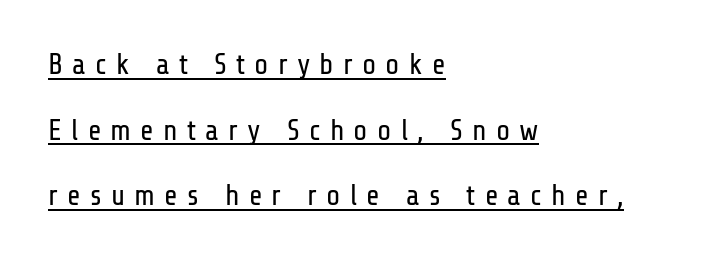
Q: Is the text bold? A: No.
Q: Is the text italic (slanted)? A: No, it is upright.
Q: Is the typeface a serif or a sans-serif typeface? A: Sans-serif.
Q: Is the text underlined? A: Yes.
Q: How is the paragraph aligned? A: Left-aligned.
Q: Is the spacing between letters normal or unusually wide? A: Unusually wide.
Q: Is the spacing between lines tight, normal or loose? A: Loose.
Q: Width (condensed, normal, or wide)? A: Condensed.
Q: Stroke contrast? A: Low.
Q: x-height? A: Medium.
Q: Monospaced? A: No.
